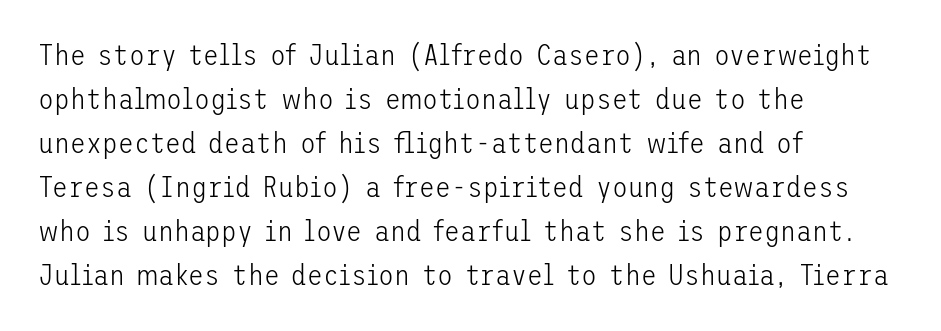
The image shows 29 px light sans-serif type, upright; set left-aligned, normal line spacing (1.52x), normal letter spacing, not underlined; low stroke contrast and a medium x-height.
